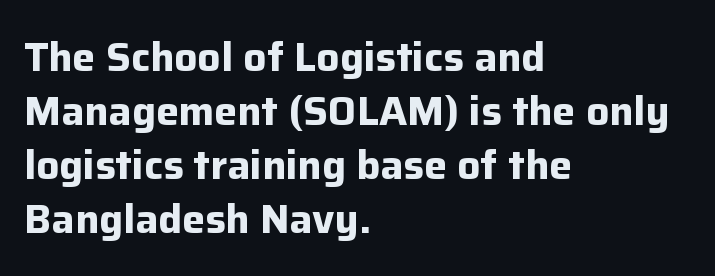
{"serif": "no", "italic": "no", "bold": "yes", "weight": "bold", "width": "normal", "stroke_contrast": "low", "x_height": "medium", "monospaced": "no", "underline": "no", "align": "left", "line_spacing": "normal", "line_spacing_ratio": 1.32, "letter_spacing": "normal", "letter_spacing_em": 0.0, "glyph_px": 41}
